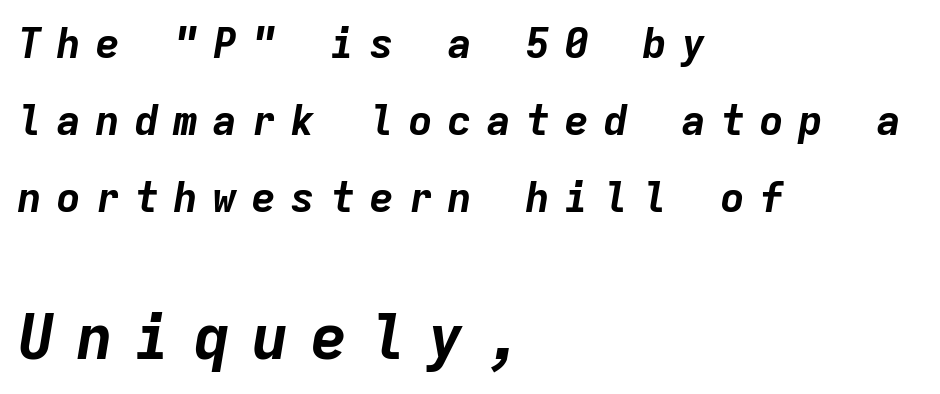
The image shows 63 px bold type, italic (leaning right), monospaced; set left-aligned, line spacing 1.83x, unusually wide letter spacing (+0.33 em), not underlined; the second (bottom) block is 1.5x larger; low stroke contrast and a medium x-height.
